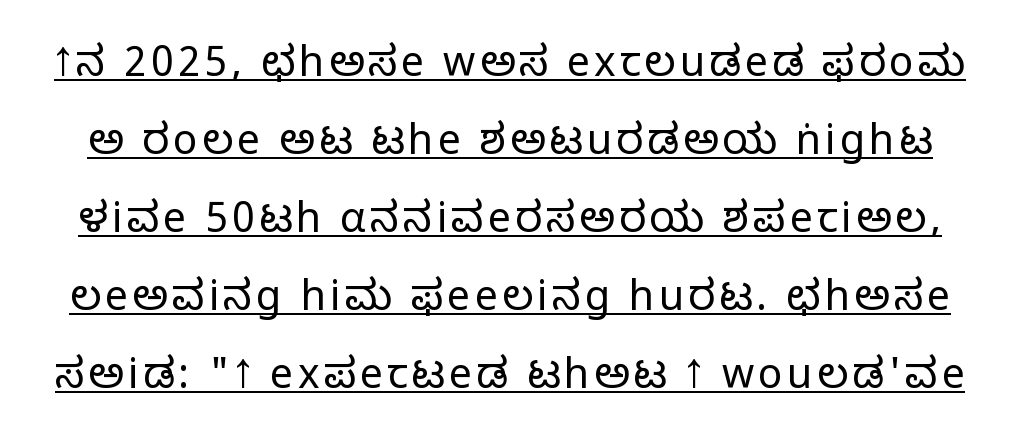
This rendering employs a face without finishing strokes, i.e., a sans-serif. Notice how a bar underscores the lettering throughout. Every character sits straight up, as roman type does. The block of text is sparse from top to bottom, with ample space between rows.
